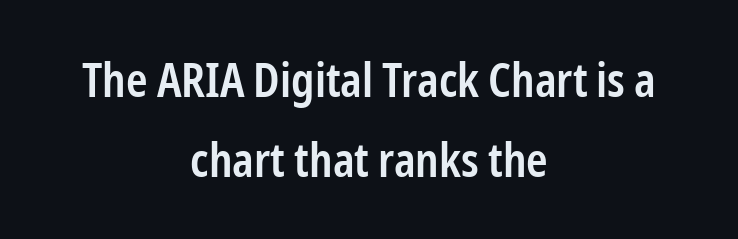
Q: Is the text bold? A: Semi-bold.
Q: Is the text italic (slanted)? A: No, it is upright.
Q: Is the typeface a serif or a sans-serif typeface? A: Sans-serif.
Q: Is the text underlined? A: No.
Q: How is the paragraph aligned? A: Centered.
Q: Is the spacing between letters normal or unusually wide? A: Normal.
Q: Width (condensed, normal, or wide)? A: Condensed.
Q: Stroke contrast? A: Low.
Q: x-height? A: Medium.
Q: Monospaced? A: No.
